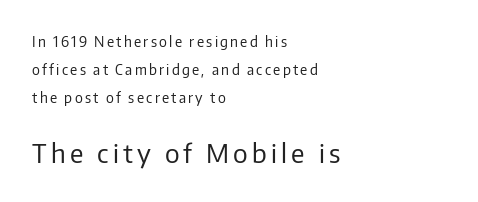
Q: Is the text bold? A: No.
Q: Is the text italic (slanted)? A: No, it is upright.
Q: Is the text underlined? A: No.
Q: How is the paragraph aligned? A: Left-aligned.
Q: Is the spacing between lines tight, normal or loose? A: Loose.
Q: Which block of text is set in a larger size, the first (top) or the second (bottom)? A: The second (bottom) one.
